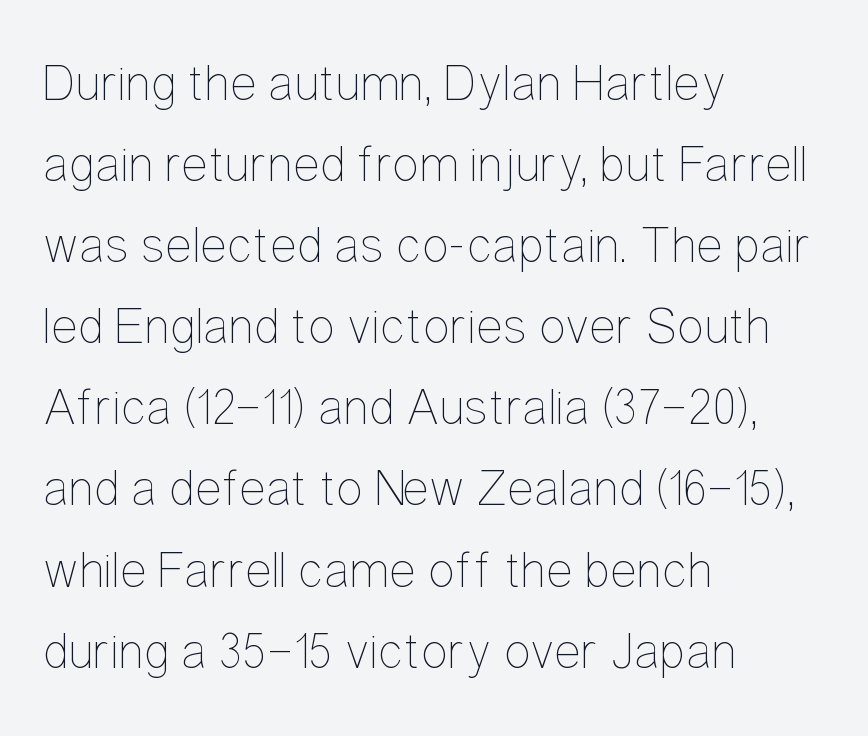
{"italic": "no", "bold": "no", "weight": "thin", "width": "condensed", "stroke_contrast": "low", "x_height": "medium", "monospaced": "no", "underline": "no", "align": "left", "line_spacing": "normal", "line_spacing_ratio": 1.59, "letter_spacing": "normal", "letter_spacing_em": 0.0, "glyph_px": 51}
